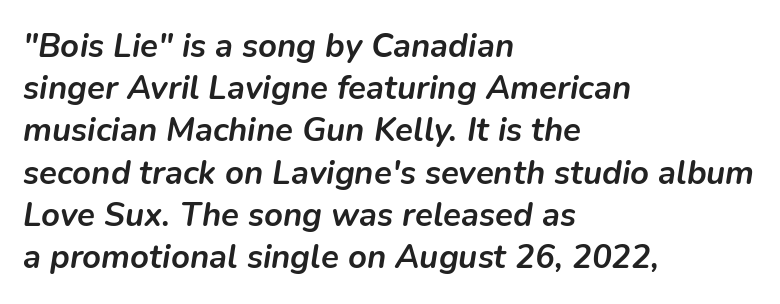
{"italic": "yes", "lean": "right", "slant_degrees": 9, "bold": "yes", "weight": "semibold", "width": "normal", "stroke_contrast": "low", "x_height": "medium", "monospaced": "no", "underline": "no", "align": "left", "line_spacing": "normal", "line_spacing_ratio": 1.28, "letter_spacing": "normal", "letter_spacing_em": 0.0, "glyph_px": 33}
